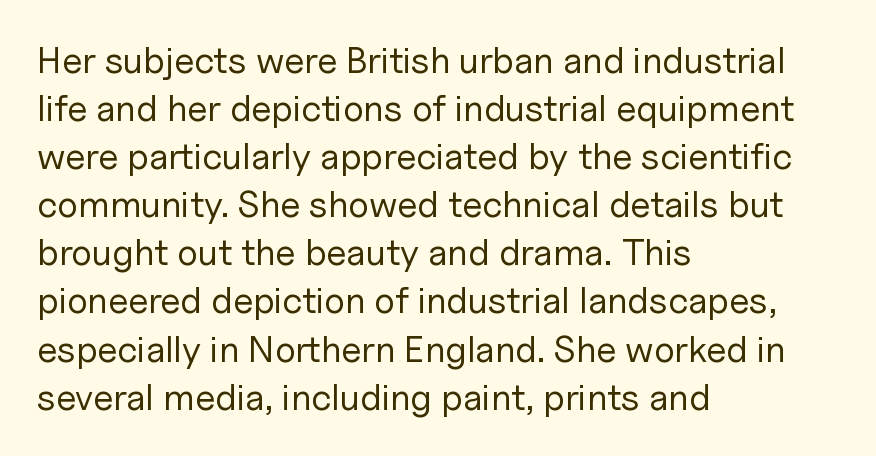
Italic: no, the glyphs are upright roman. The passage is arranged the way most books set body copy — flush left. The characters are drawn with everyday or finer stroke widths. Any mark beneath the type? The region is blank. There is no visible air inserted between adjacent glyphs. The face used here is proportionally spaced, like ordinary book or web type.
